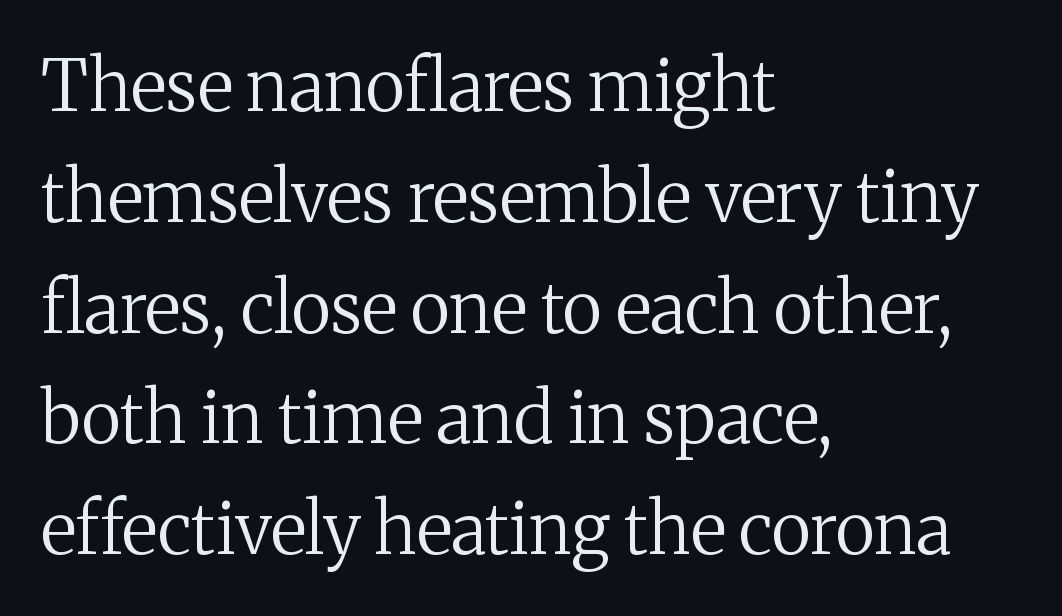
Q: Is the text bold? A: No.
Q: Is the text italic (slanted)? A: No, it is upright.
Q: Is the typeface a serif or a sans-serif typeface? A: Serif.
Q: Is the text underlined? A: No.
Q: How is the paragraph aligned? A: Left-aligned.
Q: Is the spacing between letters normal or unusually wide? A: Normal.
Q: Is the spacing between lines tight, normal or loose? A: Normal.
Q: Width (condensed, normal, or wide)? A: Normal.
Q: Stroke contrast? A: Medium.
Q: x-height? A: Medium.
Q: Monospaced? A: No.
